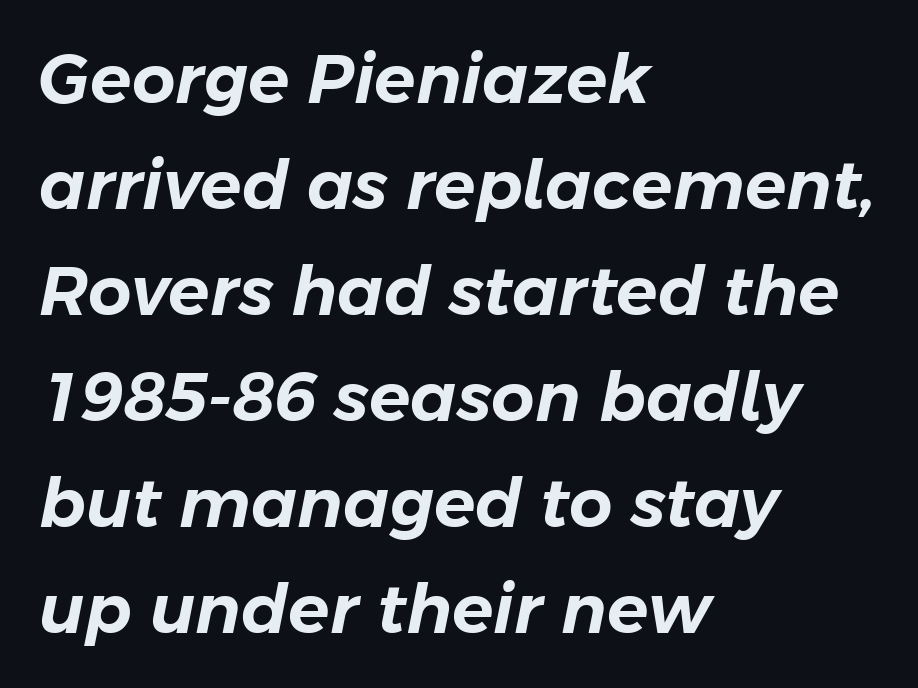
Q: Is the text italic (slanted)? A: Yes, it leans right by about 11 degrees.
Q: Is the text underlined? A: No.
Q: How is the paragraph aligned? A: Left-aligned.
Q: Is the spacing between letters normal or unusually wide? A: Normal.
Q: Is the spacing between lines tight, normal or loose? A: Normal.
Q: Width (condensed, normal, or wide)? A: Normal.
Q: Stroke contrast? A: Low.
Q: x-height? A: Medium.
Q: Monospaced? A: No.
